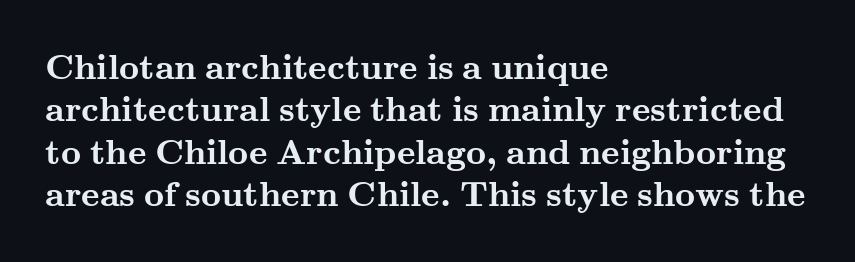
When letters stand straight like this, we call the style roman or upright. Weight check: bold — yes, fully. Lines of text with bare space underneath. The rag falls on the right side of this text block. The horizontal fit of the characters is conventional and even.
